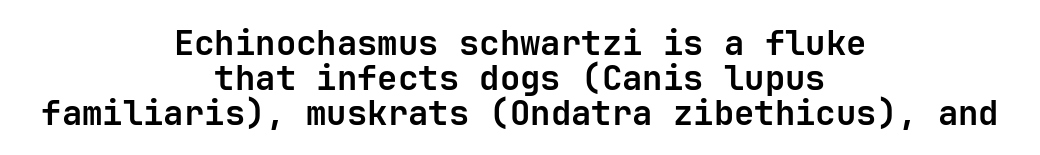
Q: Is the text bold? A: Yes.
Q: Is the text italic (slanted)? A: No, it is upright.
Q: Is the typeface a serif or a sans-serif typeface? A: Sans-serif.
Q: Is the text underlined? A: No.
Q: How is the paragraph aligned? A: Centered.
Q: Is the spacing between letters normal or unusually wide? A: Normal.
Q: Is the spacing between lines tight, normal or loose? A: Tight.
Q: Width (condensed, normal, or wide)? A: Normal.
Q: Stroke contrast? A: Low.
Q: x-height? A: Medium.
